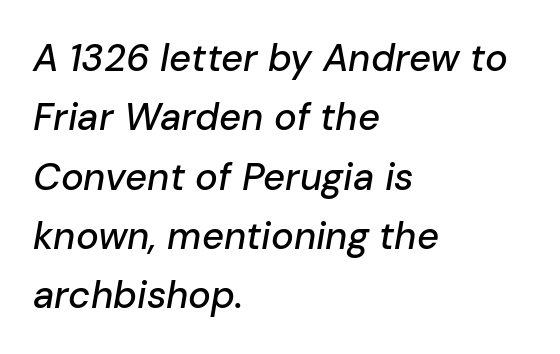
The image shows 38 px text type, italic (leaning right); set left-aligned, normal line spacing (1.56x), normal letter spacing, not underlined; low stroke contrast and a medium x-height.
